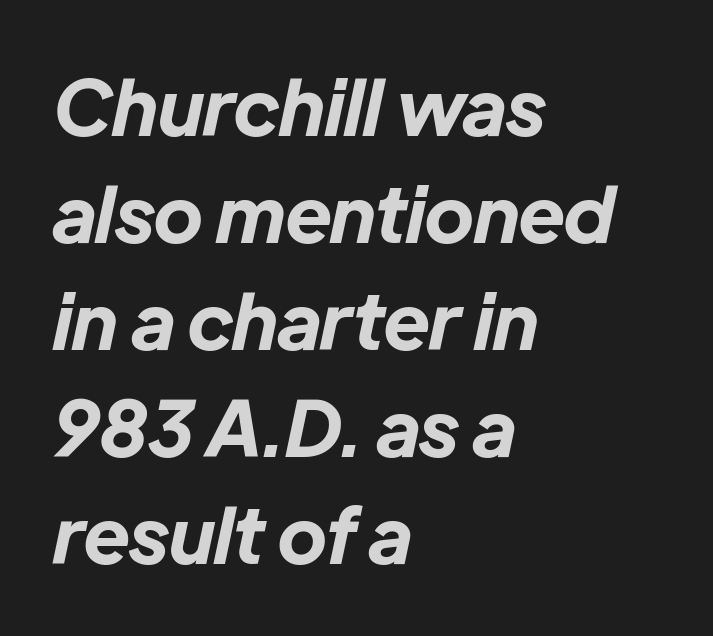
Q: Is the text bold? A: Yes.
Q: Is the text italic (slanted)? A: Yes, it leans right by about 12 degrees.
Q: Is the text underlined? A: No.
Q: How is the paragraph aligned? A: Left-aligned.
Q: Is the spacing between letters normal or unusually wide? A: Normal.
Q: Is the spacing between lines tight, normal or loose? A: Normal.
Q: Width (condensed, normal, or wide)? A: Normal.
Q: Stroke contrast? A: Low.
Q: x-height? A: Medium.
Q: Monospaced? A: No.
